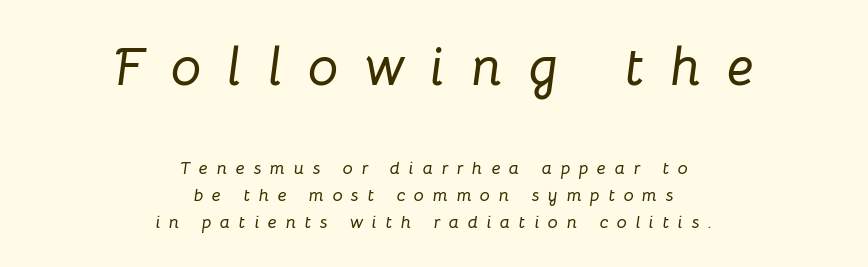
Q: Is the text italic (slanted)? A: Yes, it leans right by about 8 degrees.
Q: Is the text underlined? A: No.
Q: How is the paragraph aligned? A: Centered.
Q: Is the spacing between letters normal or unusually wide? A: Unusually wide.
Q: Is the spacing between lines tight, normal or loose? A: Normal.
Q: Which block of text is set in a larger size, the first (top) or the second (bottom)? A: The first (top) one.
Q: Width (condensed, normal, or wide)? A: Normal.
Q: Stroke contrast? A: Low.
Q: x-height? A: Medium.
Q: Monospaced? A: No.
